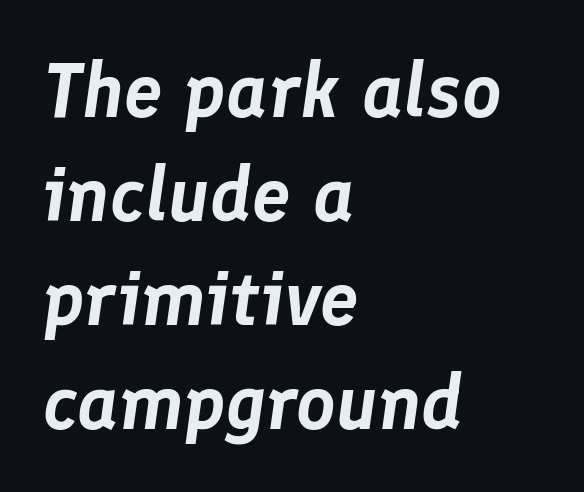
Quick note: underline off. The paragraph shown leans on its left margin. The rendering applies a slant to the glyphs. Each letter keeps its own natural width here, so spacing adapts to shape.
